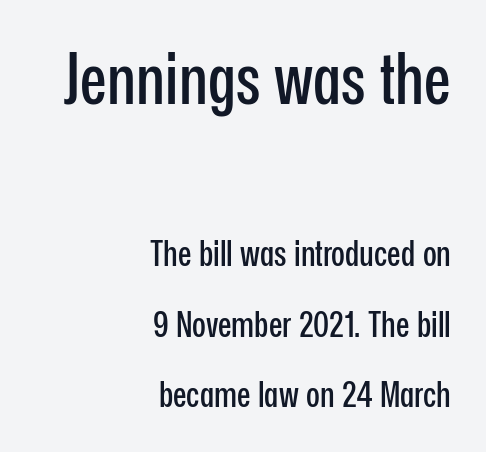
The image shows 71 px condensed sans-serif type, upright; set right-aligned, loose line spacing (1.96x), normal letter spacing, not underlined; the first (top) block is 1.97x larger; low stroke contrast and a medium x-height.
